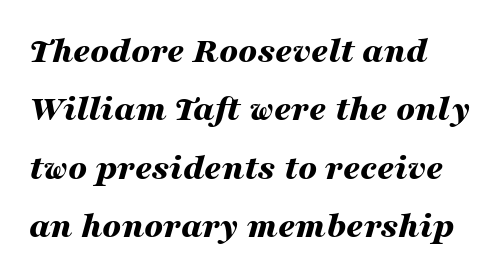
The image shows 37 px bold, wide type, italic (leaning right); set left-aligned, normal line spacing (1.58x), normal letter spacing, not underlined; medium stroke contrast and a medium x-height.
